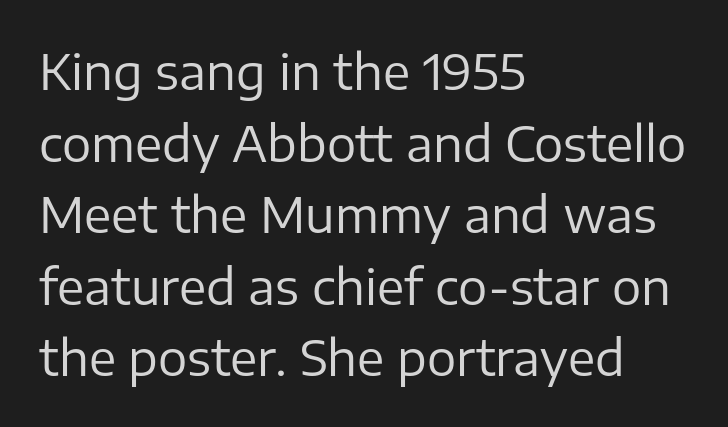
Q: Is the text bold? A: No.
Q: Is the text italic (slanted)? A: No, it is upright.
Q: Is the typeface a serif or a sans-serif typeface? A: Sans-serif.
Q: Is the text underlined? A: No.
Q: How is the paragraph aligned? A: Left-aligned.
Q: Is the spacing between letters normal or unusually wide? A: Normal.
Q: Is the spacing between lines tight, normal or loose? A: Normal.
Q: Width (condensed, normal, or wide)? A: Normal.
Q: Stroke contrast? A: Low.
Q: x-height? A: Medium.
Q: Monospaced? A: No.
